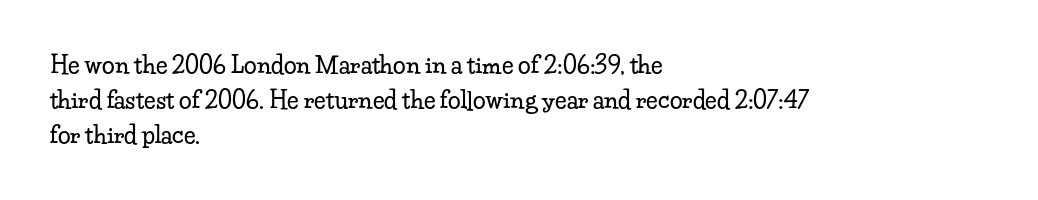
Q: Is the text italic (slanted)? A: No, it is upright.
Q: Is the text underlined? A: No.
Q: How is the paragraph aligned? A: Left-aligned.
Q: Is the spacing between letters normal or unusually wide? A: Normal.
Q: Is the spacing between lines tight, normal or loose? A: Normal.
